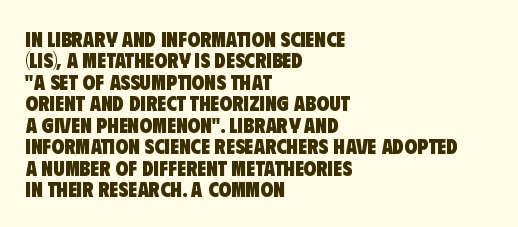
Q: Is the text bold? A: Yes.
Q: Is the text underlined? A: No.
Q: How is the paragraph aligned? A: Left-aligned.
Q: Is the spacing between letters normal or unusually wide? A: Normal.
Q: Is the spacing between lines tight, normal or loose? A: Tight.
